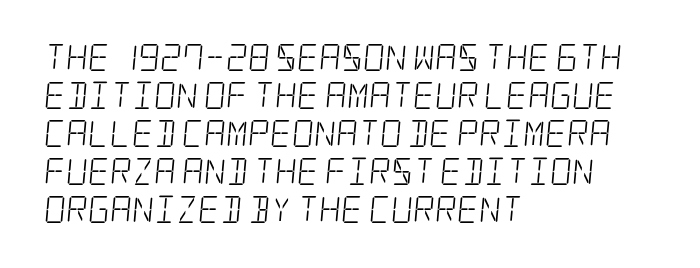
{"bold": "no", "underline": "no", "align": "left", "line_spacing": "normal", "line_spacing_ratio": 1.41, "letter_spacing": "normal", "letter_spacing_em": 0.0, "glyph_px": 27}
